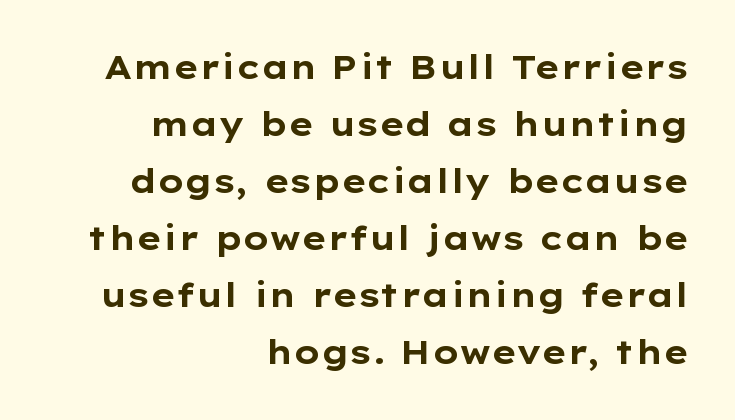
{"serif": "no", "italic": "no", "bold": "yes", "weight": "bold", "width": "wide", "stroke_contrast": "low", "x_height": "medium", "monospaced": "no", "underline": "no", "align": "right", "line_spacing_ratio": 1.73, "letter_spacing": "normal", "letter_spacing_em": 0.0, "glyph_px": 33}
